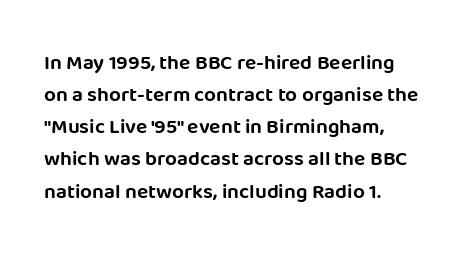
Layout note: lines flush left. The string is rendered with underlining switched off. The line texture is even and compact thanks to regular tracking. A roman cut, with each character standing at attention. The space between consecutive lines is moderate.
